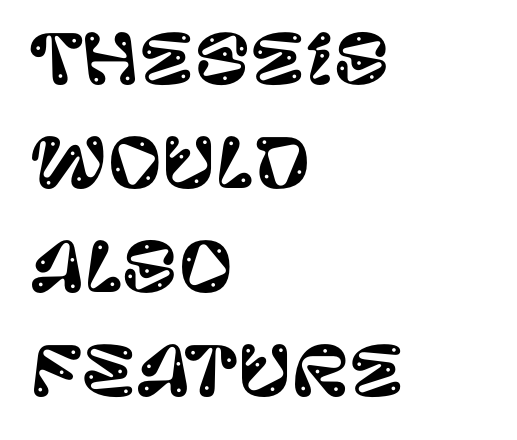
The image shows 67 px sans-serif type; set left-aligned, normal line spacing (1.55x), normal letter spacing, not underlined; low stroke contrast and a large x-height.
